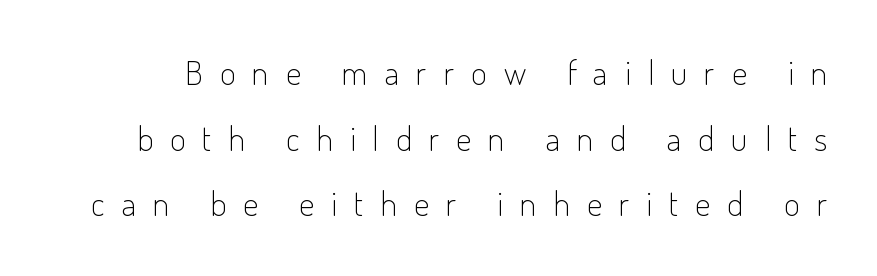
Q: Is the text bold? A: No.
Q: Is the text italic (slanted)? A: No, it is upright.
Q: Is the typeface a serif or a sans-serif typeface? A: Sans-serif.
Q: Is the text underlined? A: No.
Q: Is the spacing between letters normal or unusually wide? A: Unusually wide.
Q: Is the spacing between lines tight, normal or loose? A: Loose.
Q: Width (condensed, normal, or wide)? A: Condensed.
Q: Stroke contrast? A: Low.
Q: x-height? A: Small.
Q: Monospaced? A: No.
